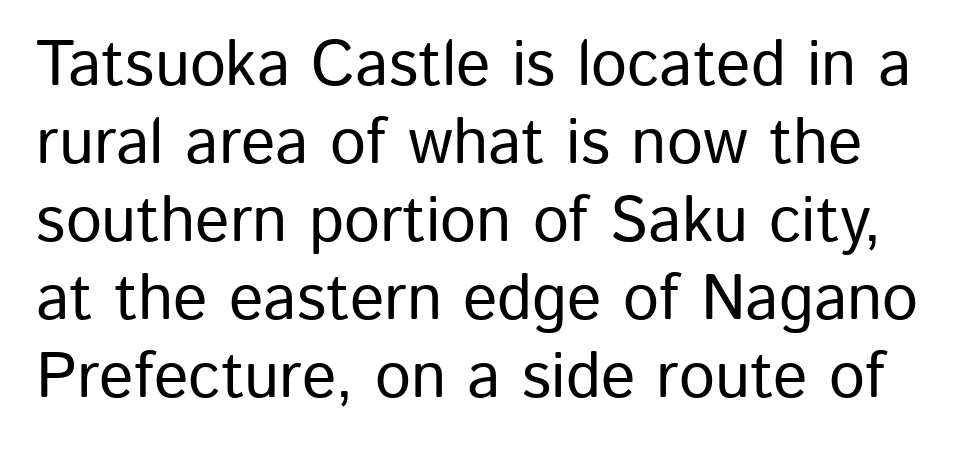
The image shows 64 px sans-serif type, upright; set line spacing 1.22x, normal letter spacing, not underlined; low stroke contrast and a medium x-height.
